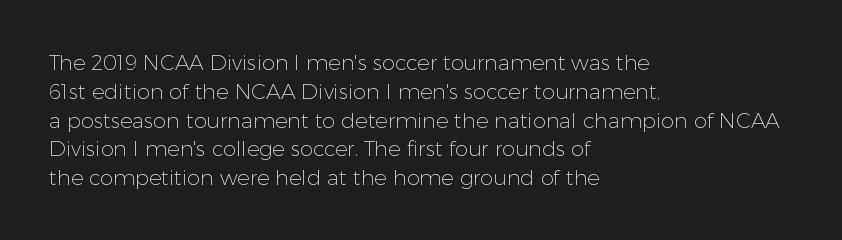
{"italic": "no", "bold": "no", "underline": "no", "align": "left", "line_spacing": "normal", "line_spacing_ratio": 1.37, "letter_spacing": "normal", "letter_spacing_em": 0.0, "glyph_px": 21}
